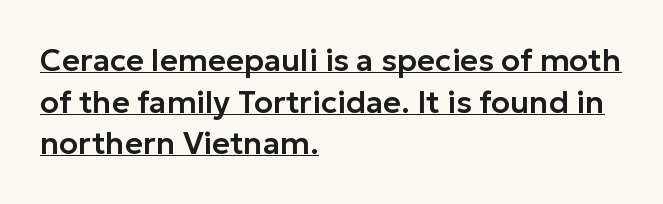
{"serif": "no", "italic": "no", "width": "normal", "stroke_contrast": "low", "x_height": "medium", "monospaced": "no", "underline": "yes", "align": "left", "line_spacing": "normal", "line_spacing_ratio": 1.34, "letter_spacing": "normal", "letter_spacing_em": 0.0, "glyph_px": 31}
